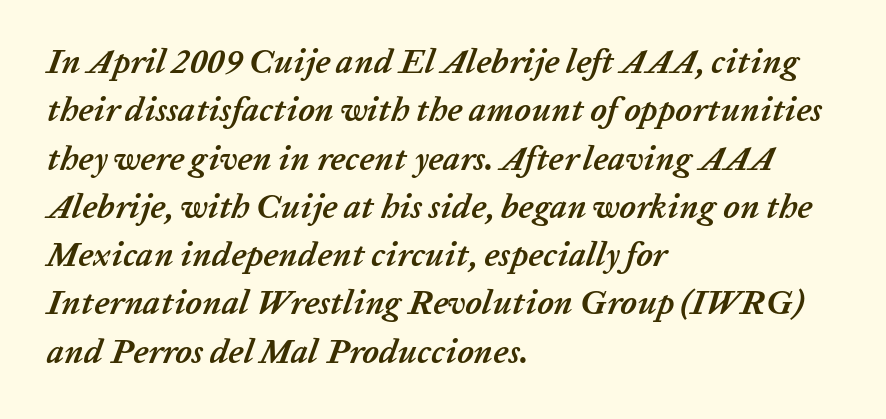
The image shows 34 px semibold type, italic (leaning right); set left-aligned, normal line spacing (1.42x), normal letter spacing, not underlined; low stroke contrast and a medium x-height.
